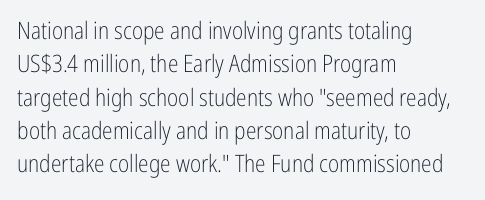
{"italic": "no", "bold": "no", "underline": "no", "align": "left", "line_spacing": "normal", "line_spacing_ratio": 1.39, "letter_spacing": "normal", "letter_spacing_em": 0.0, "glyph_px": 24}
